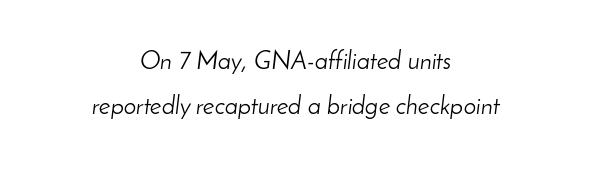
These lines stack symmetrically, like a column narrowing and widening about its center. The strip under each line holds only bare page. Posture: slanted. Weight class: somewhere from thin through regular.
